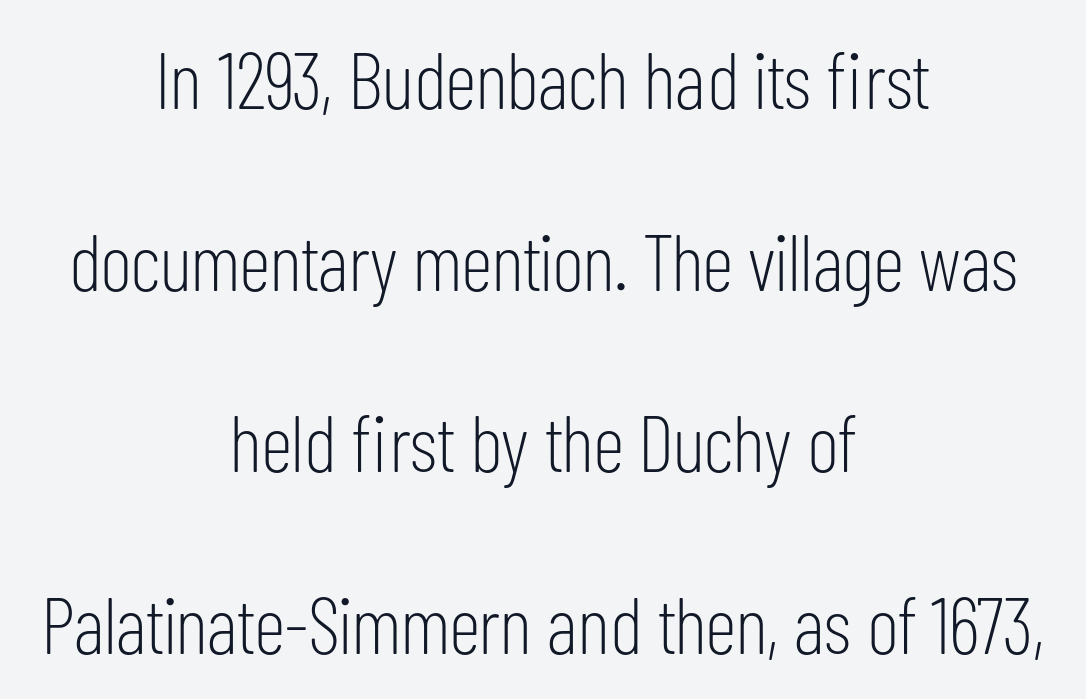
Q: Is the text bold? A: No.
Q: Is the text italic (slanted)? A: No, it is upright.
Q: Is the typeface a serif or a sans-serif typeface? A: Sans-serif.
Q: Is the text underlined? A: No.
Q: How is the paragraph aligned? A: Centered.
Q: Is the spacing between letters normal or unusually wide? A: Normal.
Q: Is the spacing between lines tight, normal or loose? A: Loose.
Q: Width (condensed, normal, or wide)? A: Condensed.
Q: Stroke contrast? A: Low.
Q: x-height? A: Medium.
Q: Monospaced? A: No.
